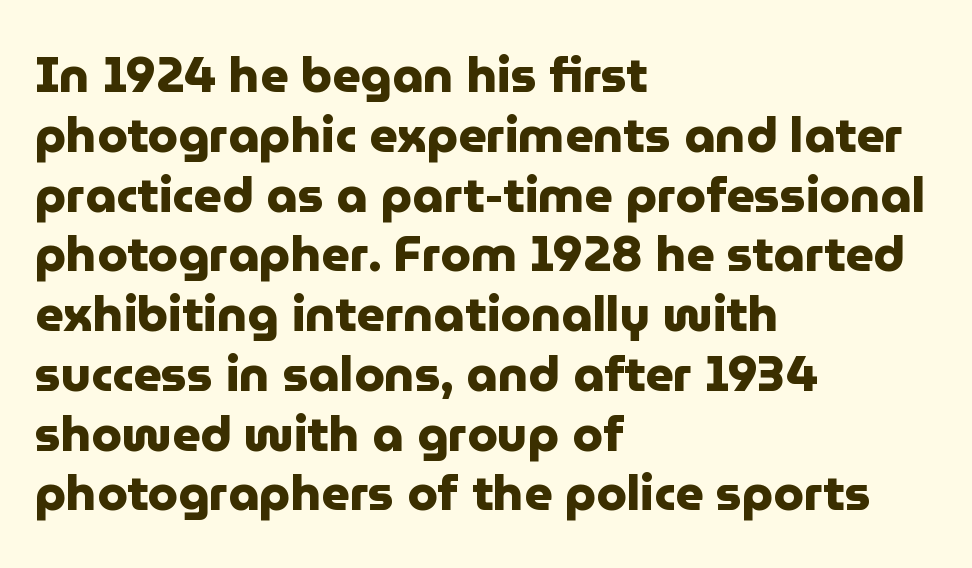
Q: Is the text bold? A: Yes.
Q: Is the text italic (slanted)? A: No, it is upright.
Q: Is the typeface a serif or a sans-serif typeface? A: Sans-serif.
Q: Is the text underlined? A: No.
Q: How is the paragraph aligned? A: Left-aligned.
Q: Is the spacing between letters normal or unusually wide? A: Normal.
Q: Width (condensed, normal, or wide)? A: Normal.
Q: Stroke contrast? A: Low.
Q: x-height? A: Medium.
Q: Monospaced? A: No.
